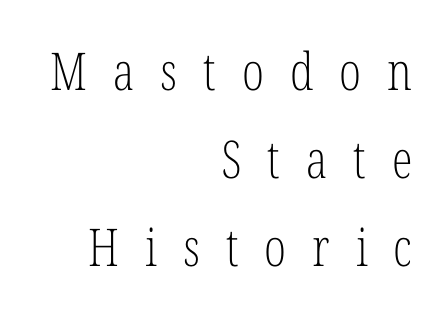
This reads as an unemphasized weight, regular at the heaviest. The setting favours the right margin, as signatures and pull-quotes sometimes do. The tracking jumps out immediately: characters are airy and widely separated. Quick note: interline space is typical. Look at the bottom of the vertical strokes: they flare into serifs here. The letters advance in unequal steps, a hallmark of proportional type.
